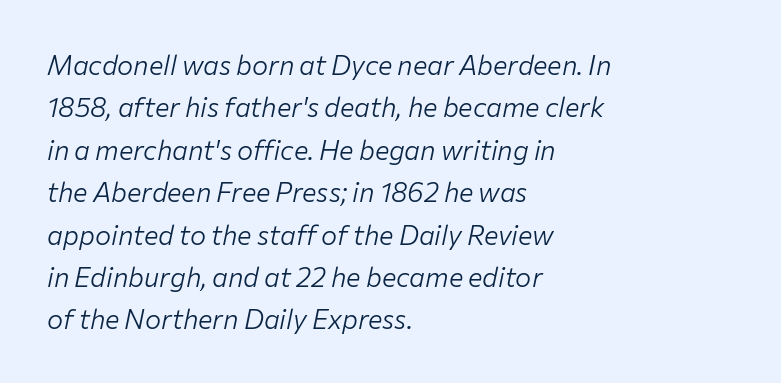
Q: Is the text bold? A: No.
Q: Is the text italic (slanted)? A: Yes, it leans right by about 12 degrees.
Q: Is the text underlined? A: No.
Q: How is the paragraph aligned? A: Left-aligned.
Q: Is the spacing between letters normal or unusually wide? A: Normal.
Q: Is the spacing between lines tight, normal or loose? A: Normal.
